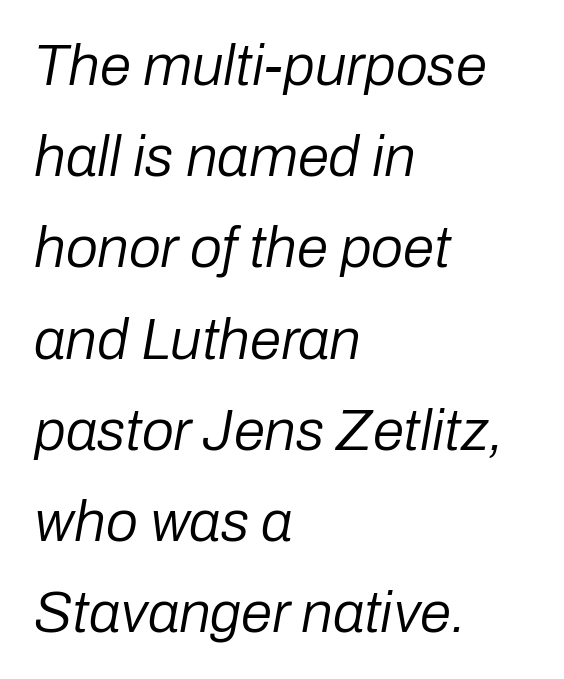
{"italic": "yes", "lean": "right", "slant_degrees": 10, "bold": "no", "weight": "regular", "width": "normal", "stroke_contrast": "low", "x_height": "medium", "monospaced": "no", "underline": "no", "align": "left", "line_spacing": "normal", "line_spacing_ratio": 1.6, "letter_spacing": "normal", "letter_spacing_em": 0.0, "glyph_px": 57}
